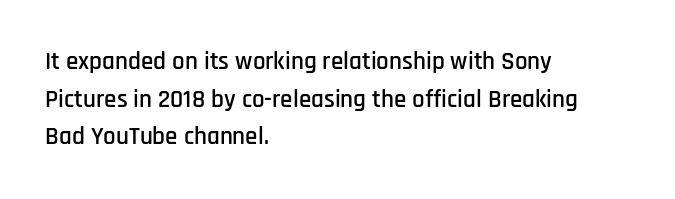
Q: Is the text italic (slanted)? A: No, it is upright.
Q: Is the text underlined? A: No.
Q: How is the paragraph aligned? A: Left-aligned.
Q: Is the spacing between letters normal or unusually wide? A: Normal.
Q: Is the spacing between lines tight, normal or loose? A: Normal.
